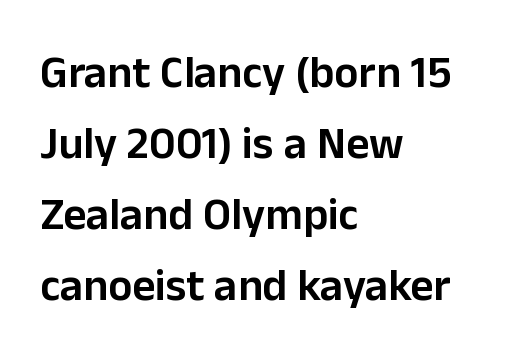
{"serif": "no", "italic": "no", "bold": "semi", "weight": "semibold", "width": "normal", "stroke_contrast": "low", "x_height": "medium", "monospaced": "no", "underline": "no", "align": "left", "line_spacing": "normal", "line_spacing_ratio": 1.58, "letter_spacing": "normal", "letter_spacing_em": 0.0, "glyph_px": 45}
